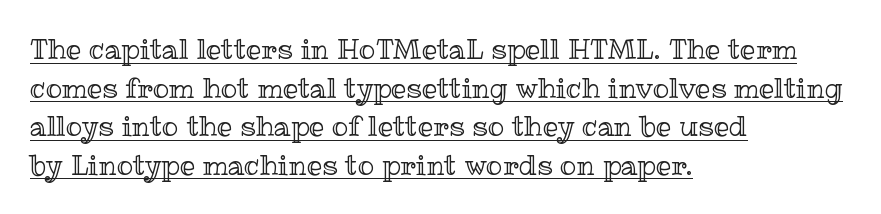
Q: Is the text italic (slanted)? A: No, it is upright.
Q: Is the text underlined? A: Yes.
Q: How is the paragraph aligned? A: Left-aligned.
Q: Is the spacing between letters normal or unusually wide? A: Normal.
Q: Is the spacing between lines tight, normal or loose? A: Normal.
